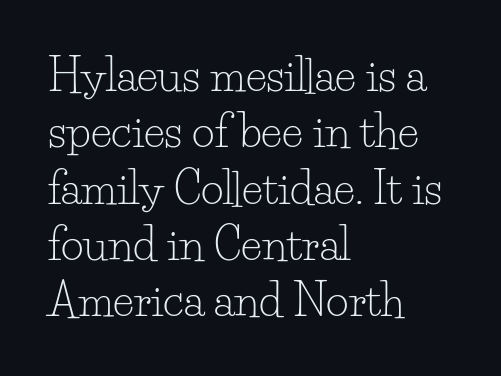
The image shows 44 px light serif type, upright; set left-aligned, normal line spacing (1.28x), normal letter spacing, not underlined; low stroke contrast and a small x-height.
